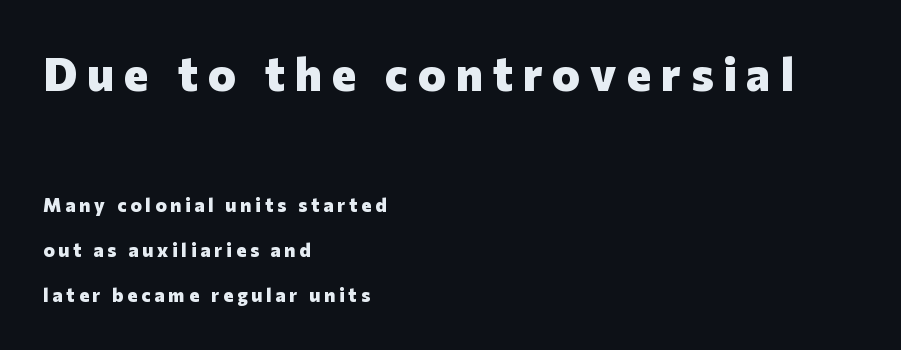
{"serif": "no", "italic": "no", "bold": "yes", "weight": "heavy", "width": "normal", "stroke_contrast": "low", "x_height": "medium", "monospaced": "no", "underline": "no", "align": "left", "line_spacing": "loose", "line_spacing_ratio": 2.37, "letter_spacing": "wide", "letter_spacing_em": 0.21, "larger_block": "first", "size_ratio": 2.47, "glyph_px": 47}
